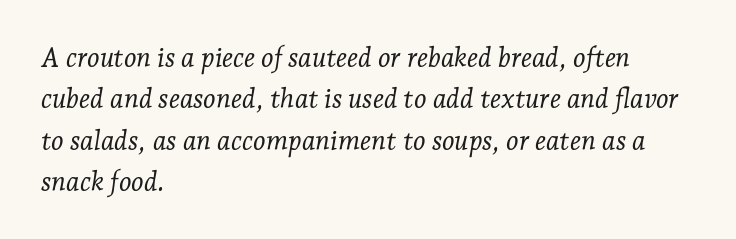
The image shows 27 px text type, italic (leaning right); set left-aligned, normal line spacing (1.53x), normal letter spacing, not underlined.
